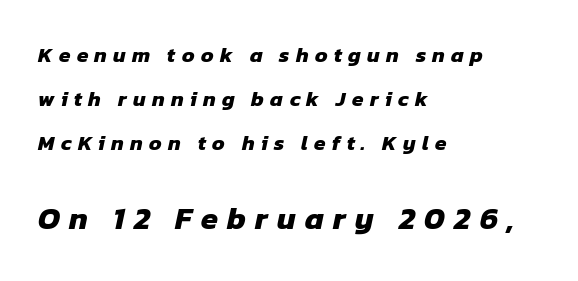
Caption: multi-line text, flush left, ragged right. In this sample the second text group is rendered at the bigger scale. Compared with typical body copy, the letter spacing here is much looser. Underlining? Definitely not there. Weight: bold. Does the leading feel generous? Absolutely, it's lavish.
